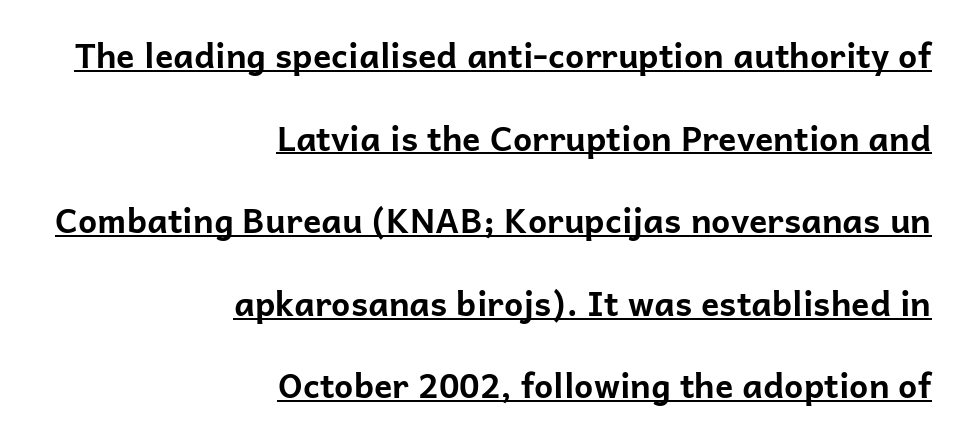
Compared with typical paragraphs, the rows here are farther apart. You could call the tracking neutral — neither tight nor loose. What decoration does the sample have? An underline. The glyphs in this specimen are sans serif. The typography opts for an upright posture over an oblique one. Reading down the block, your eye finds every line finishing at a fixed right position.
